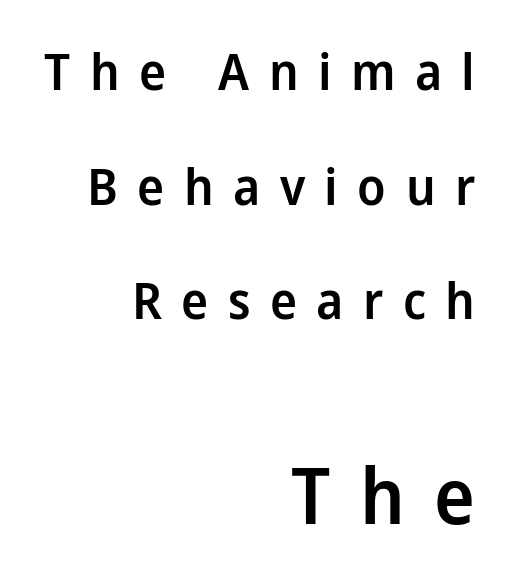
The tracking reads as deliberately expanded to a designer's eye. These lines are rendered in a variable-pitch font. The words here are not underlined. Unlike italic type, these characters show no tilt at all. Type size steps up from the first block to the second.
